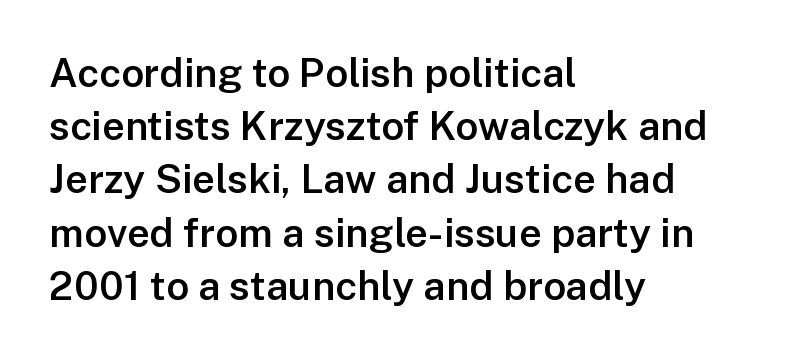
The image shows 40 px semibold sans-serif type, upright; set left-aligned, normal line spacing (1.33x), normal letter spacing, not underlined; low stroke contrast and a medium x-height.
